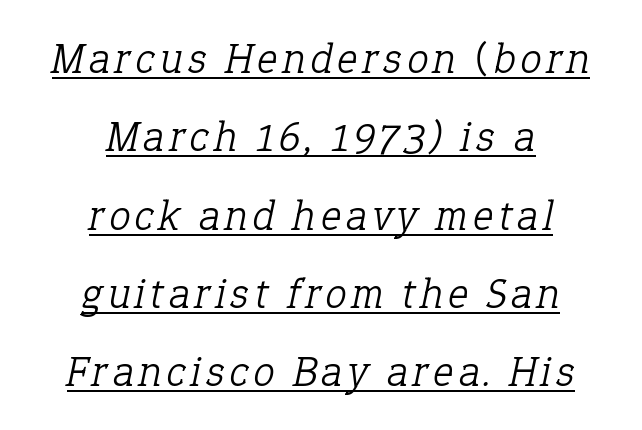
{"serif": "yes", "italic": "yes", "lean": "right", "slant_degrees": 12, "bold": "no", "weight": "light", "width": "normal", "stroke_contrast": "low", "x_height": "medium", "monospaced": "no", "underline": "yes", "align": "center", "line_spacing_ratio": 1.82, "glyph_px": 43}
